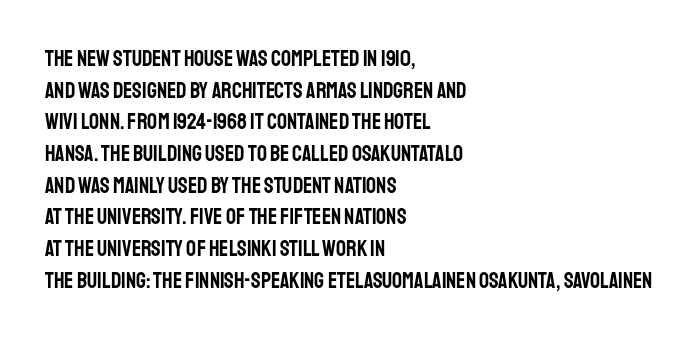
Q: Is the text italic (slanted)? A: No, it is upright.
Q: Is the text underlined? A: No.
Q: How is the paragraph aligned? A: Left-aligned.
Q: Is the spacing between letters normal or unusually wide? A: Normal.
Q: Is the spacing between lines tight, normal or loose? A: Normal.
